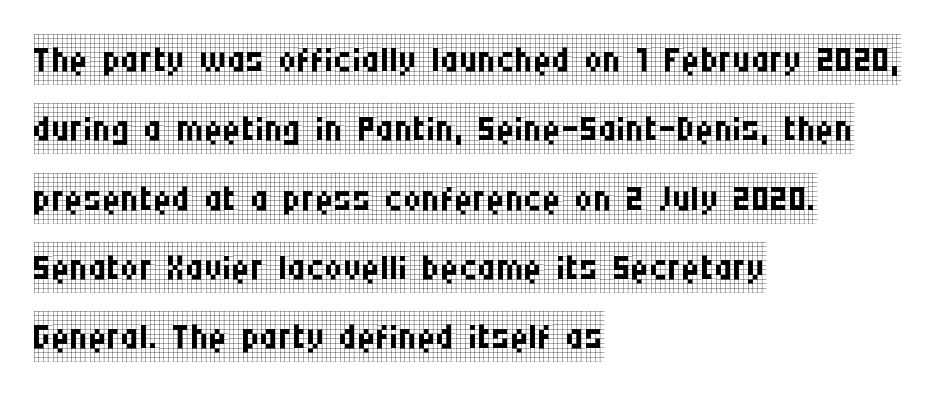
Classification — serif. Clear beneath every line of the passage. Students, note that the glyphs here touch the page at normal intervals. The typography opts for an upright posture over an oblique one. Is the type heavy? It reads as light-to-regular instead. Quick note: interline space is typical.
